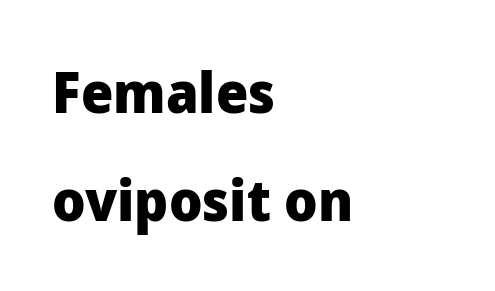
{"serif": "no", "italic": "no", "bold": "yes", "weight": "heavy", "width": "normal", "stroke_contrast": "low", "x_height": "medium", "monospaced": "no", "underline": "no", "align": "left", "line_spacing": "loose", "line_spacing_ratio": 1.9, "letter_spacing": "normal", "letter_spacing_em": 0.0, "glyph_px": 57}
